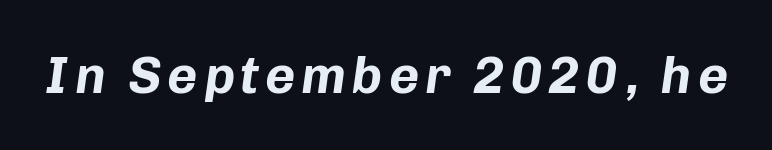
{"italic": "yes", "lean": "right", "slant_degrees": 8, "bold": "yes", "weight": "bold", "width": "normal", "stroke_contrast": "low", "x_height": "medium", "monospaced": "no", "underline": "no", "glyph_px": 52}
